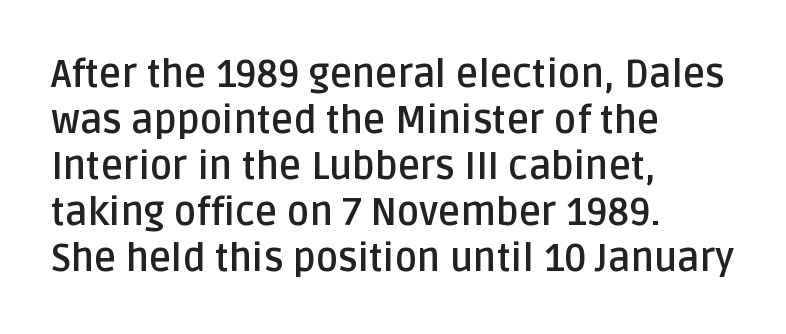
Any mark beneath the type? The region is blank. Unlike italic type, these characters show no tilt at all. Inter-character spacing is left at the font's built-in metrics. These lines are set flush left with a ragged right edge. Typesetter's note: full bold, strokes at maximum text heaviness. Proportional: the letters do not fall into vertical columns.
